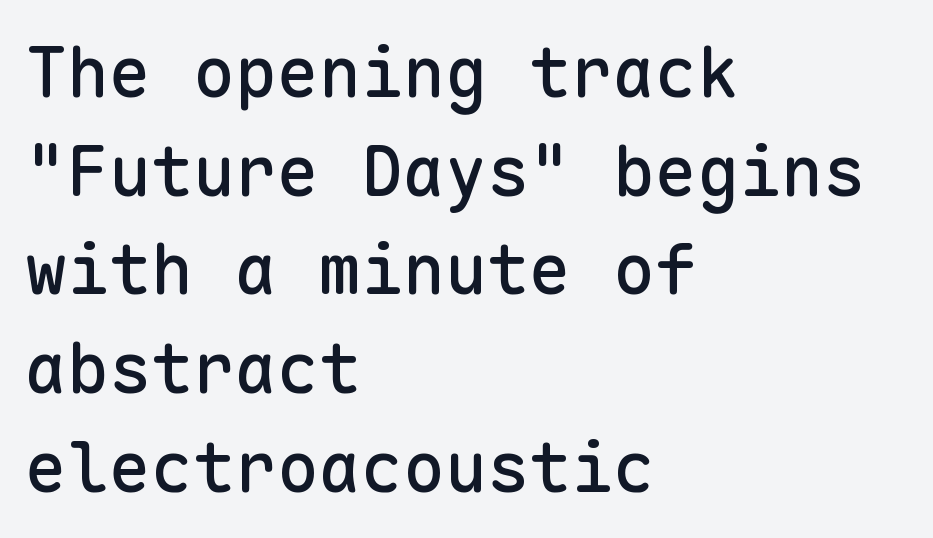
Q: Is the text italic (slanted)? A: No, it is upright.
Q: Is the typeface a serif or a sans-serif typeface? A: Sans-serif.
Q: Is the text underlined? A: No.
Q: How is the paragraph aligned? A: Left-aligned.
Q: Is the spacing between letters normal or unusually wide? A: Normal.
Q: Is the spacing between lines tight, normal or loose? A: Normal.
Q: Width (condensed, normal, or wide)? A: Normal.
Q: Stroke contrast? A: Low.
Q: x-height? A: Medium.
Q: Monospaced? A: Yes.
